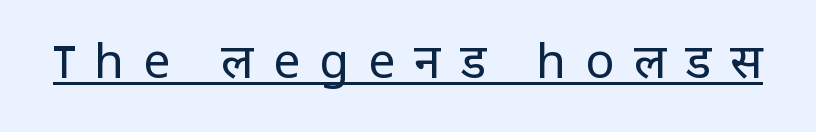
The image shows 48 px regular-weight sans-serif type, upright; set unusually wide letter spacing (+0.4 em), underlined; low stroke contrast and a medium x-height.
